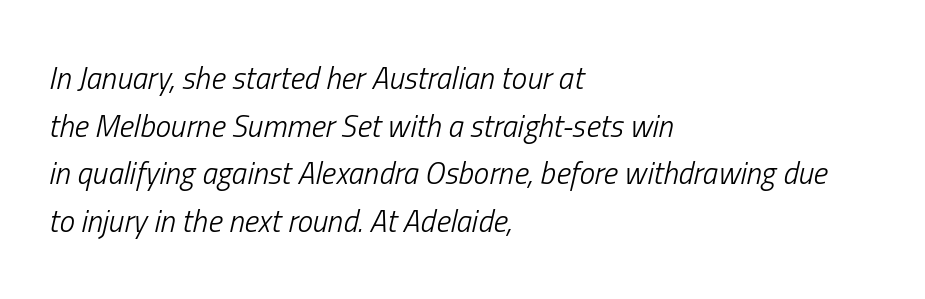
Q: Is the text bold? A: No.
Q: Is the text italic (slanted)? A: Yes, it leans right by about 13 degrees.
Q: Is the text underlined? A: No.
Q: How is the paragraph aligned? A: Left-aligned.
Q: Is the spacing between letters normal or unusually wide? A: Normal.
Q: Is the spacing between lines tight, normal or loose? A: Normal.
Q: Width (condensed, normal, or wide)? A: Condensed.
Q: Stroke contrast? A: Low.
Q: x-height? A: Medium.
Q: Monospaced? A: No.
